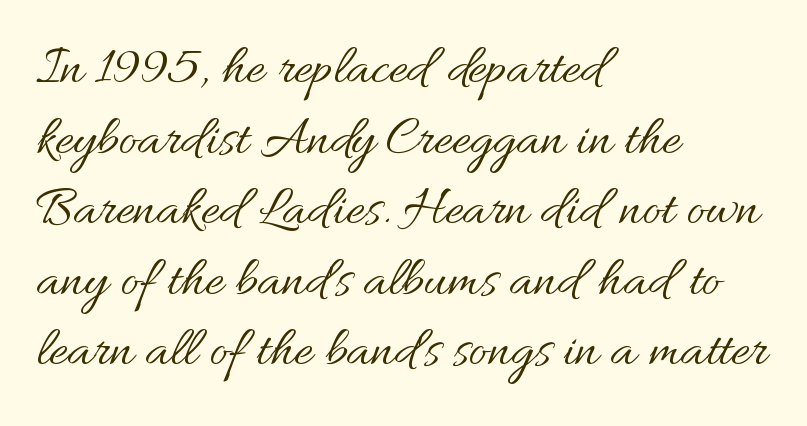
Each stroke keeps to a modest, everyday thickness or less. Is the block centered? No — it sits flush against the left margin. The passage shown is typed in a proportional face where columns would drift. The vertical gap from one line to the next is medium.
